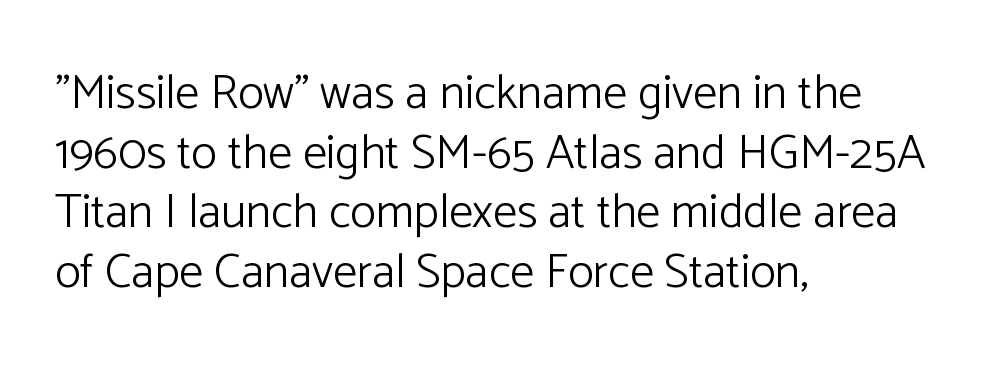
{"serif": "no", "italic": "no", "bold": "no", "weight": "light", "width": "normal", "stroke_contrast": "low", "x_height": "medium", "monospaced": "no", "underline": "no", "align": "left", "line_spacing_ratio": 1.24, "letter_spacing": "normal", "letter_spacing_em": 0.0, "glyph_px": 48}
